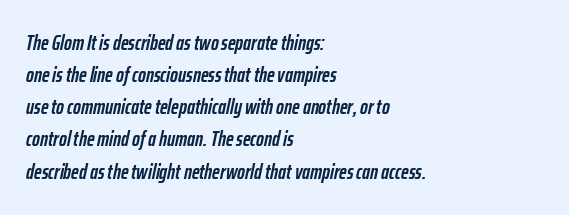
The passage is arranged the way most books set body copy — flush left. Chunky letters — that's bold for sure. Reading down the column, the eye jumps a familiar distance to each next line. Beneath every word, the page is bare.
